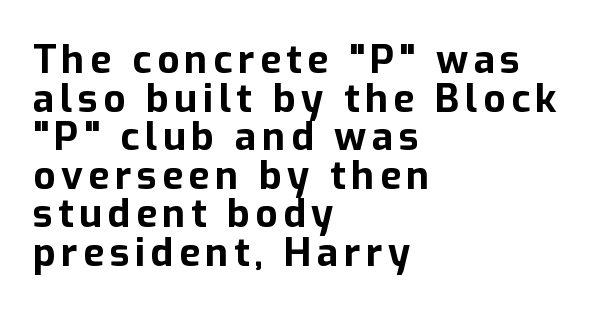
Think of a printed novel: that variable character pitch is what you see here. Strong, thick strokes mark this as bold type. Leftover space on each line is placed entirely after the last word. This sample uses an upright cut, with every glyph sitting square on the baseline. A typesetter would call this leading minimal, almost set solid.
